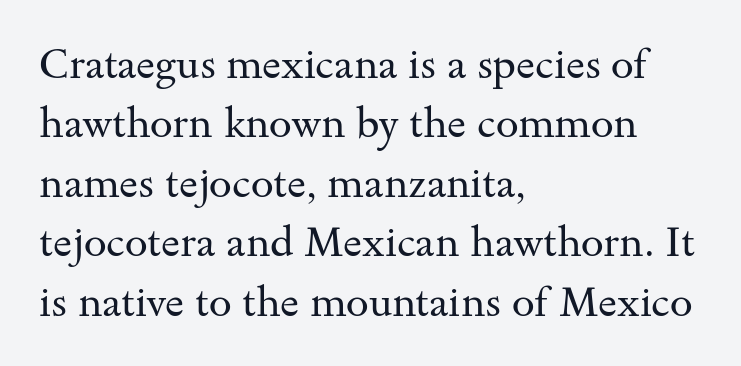
{"serif": "yes", "italic": "no", "bold": "no", "weight": "regular", "width": "wide", "stroke_contrast": "medium", "x_height": "small", "monospaced": "no", "underline": "no", "align": "left", "line_spacing": "normal", "line_spacing_ratio": 1.45, "letter_spacing": "normal", "letter_spacing_em": 0.0, "glyph_px": 41}
